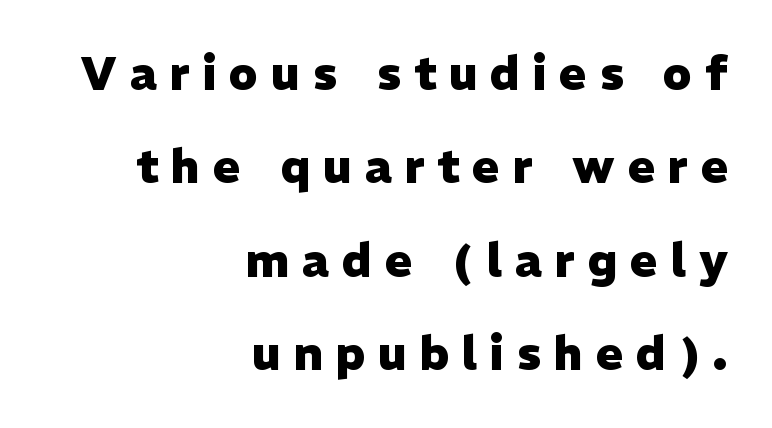
Q: Is the text bold? A: Yes.
Q: Is the text italic (slanted)? A: No, it is upright.
Q: Is the typeface a serif or a sans-serif typeface? A: Sans-serif.
Q: Is the text underlined? A: No.
Q: How is the paragraph aligned? A: Right-aligned.
Q: Is the spacing between letters normal or unusually wide? A: Unusually wide.
Q: Is the spacing between lines tight, normal or loose? A: Loose.
Q: Width (condensed, normal, or wide)? A: Normal.
Q: Stroke contrast? A: Low.
Q: x-height? A: Medium.
Q: Monospaced? A: No.
